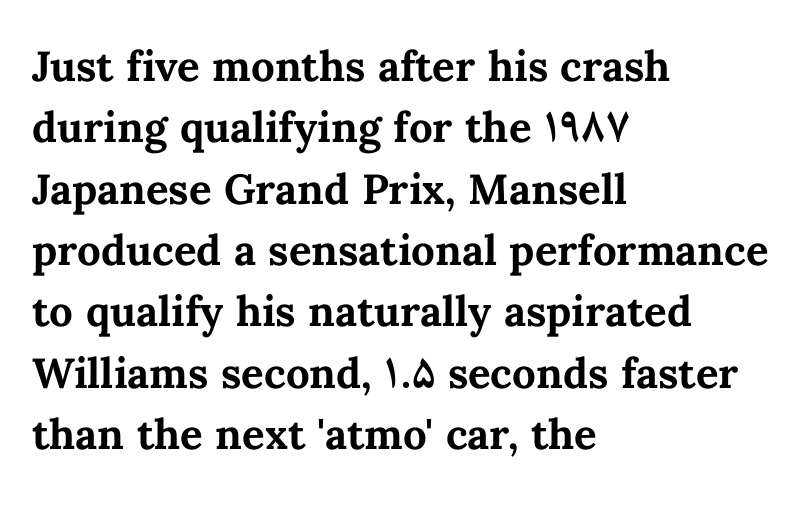
Q: Is the text bold? A: Yes.
Q: Is the text italic (slanted)? A: No, it is upright.
Q: Is the text underlined? A: No.
Q: How is the paragraph aligned? A: Left-aligned.
Q: Is the spacing between letters normal or unusually wide? A: Normal.
Q: Is the spacing between lines tight, normal or loose? A: Normal.
Q: Width (condensed, normal, or wide)? A: Normal.
Q: Stroke contrast? A: Medium.
Q: x-height? A: Medium.
Q: Monospaced? A: No.
